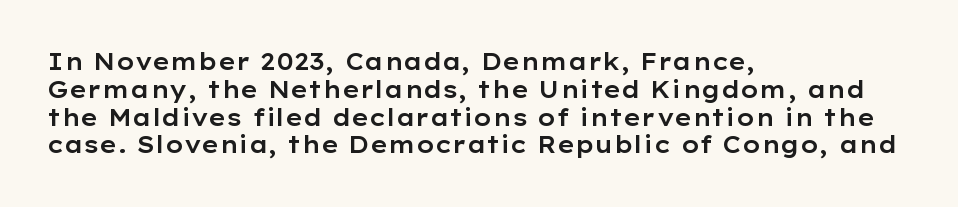
Here the glyphs are tracked normally, forming tight word shapes. The specimen omits any rule beneath the text block's lines. Vertical strokes here are truly vertical. The lines in this sample share a left origin and differ only in where they stop.
